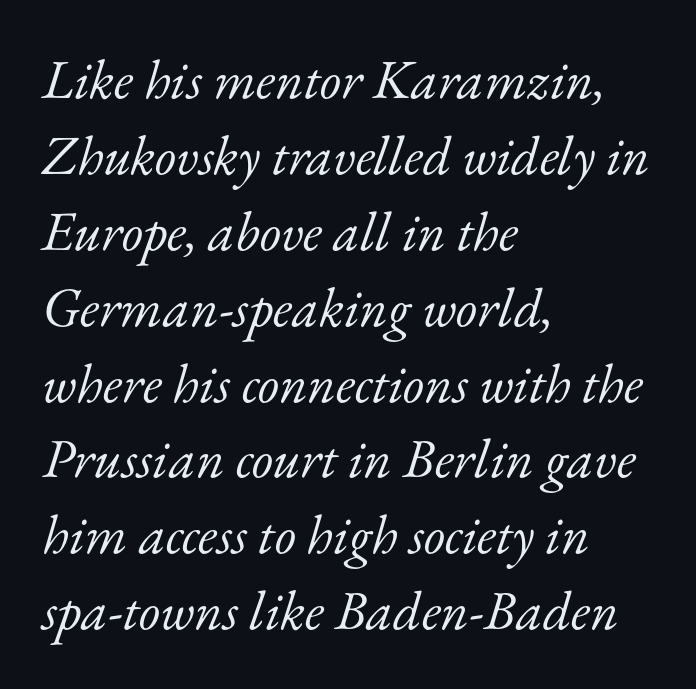
Characters are canted at an angle relative to the baseline's perpendicular. Compared with typical body copy, the letter spacing here is the same. Weight: in the light-to-regular range. Each row of text sits above clean, open space. The paragraph has a hard left edge and a soft right edge.
